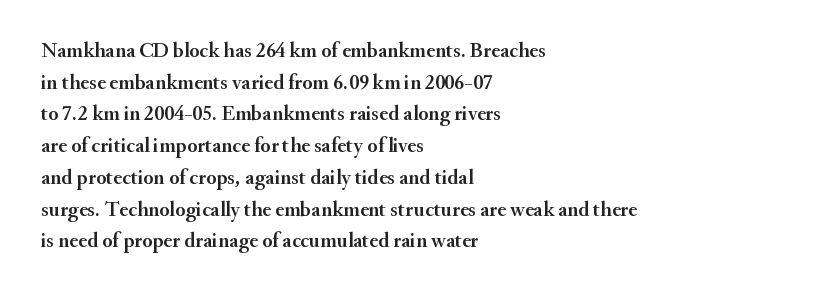
The image shows 21 px text type, upright; set left-aligned, normal line spacing (1.51x), normal letter spacing, not underlined.
